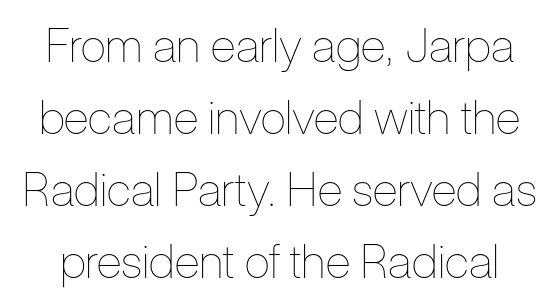
The image shows 47 px thin, condensed type, upright; set normal line spacing (1.53x), normal letter spacing, not underlined; low stroke contrast and a medium x-height.
